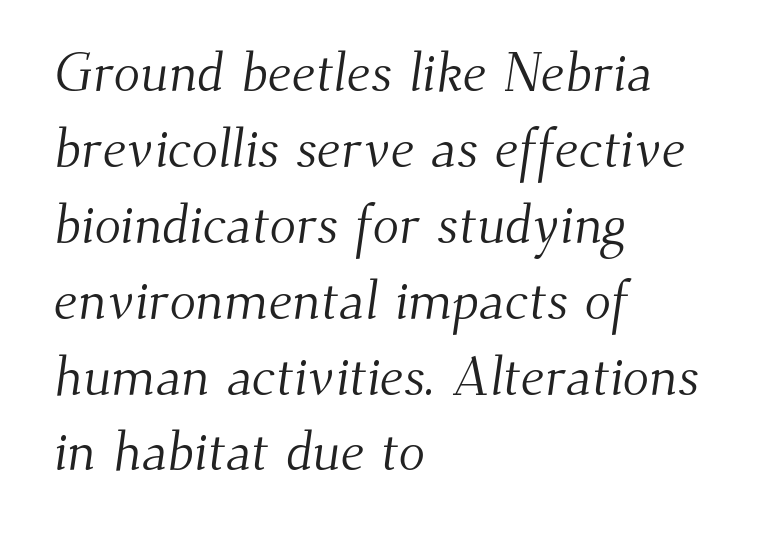
Q: Is the text bold? A: No.
Q: Is the typeface a serif or a sans-serif typeface? A: Serif.
Q: Is the text underlined? A: No.
Q: How is the paragraph aligned? A: Left-aligned.
Q: Is the spacing between letters normal or unusually wide? A: Normal.
Q: Is the spacing between lines tight, normal or loose? A: Normal.
Q: Width (condensed, normal, or wide)? A: Normal.
Q: Stroke contrast? A: Medium.
Q: x-height? A: Small.
Q: Monospaced? A: No.
